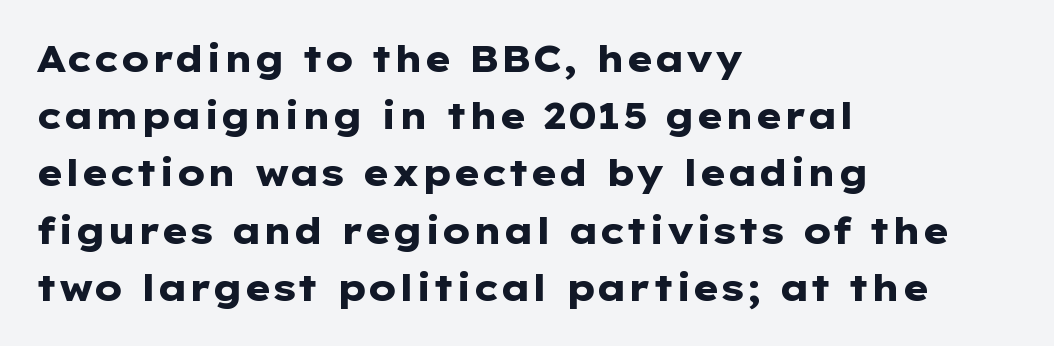
Q: Is the text bold? A: Yes.
Q: Is the text italic (slanted)? A: No, it is upright.
Q: Is the typeface a serif or a sans-serif typeface? A: Sans-serif.
Q: Is the text underlined? A: No.
Q: How is the paragraph aligned? A: Left-aligned.
Q: Is the spacing between letters normal or unusually wide? A: Normal.
Q: Is the spacing between lines tight, normal or loose? A: Normal.
Q: Width (condensed, normal, or wide)? A: Wide.
Q: Stroke contrast? A: Low.
Q: x-height? A: Medium.
Q: Monospaced? A: No.
